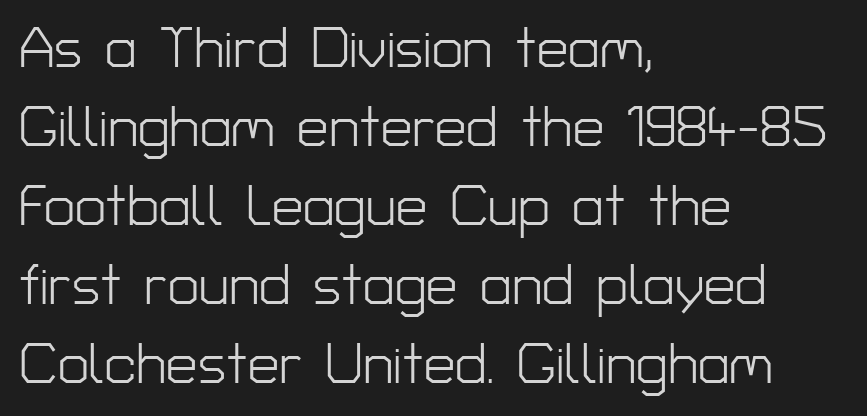
Q: Is the text bold? A: No.
Q: Is the text italic (slanted)? A: No, it is upright.
Q: Is the typeface a serif or a sans-serif typeface? A: Sans-serif.
Q: Is the text underlined? A: No.
Q: How is the paragraph aligned? A: Left-aligned.
Q: Is the spacing between letters normal or unusually wide? A: Normal.
Q: Is the spacing between lines tight, normal or loose? A: Normal.
Q: Width (condensed, normal, or wide)? A: Normal.
Q: Stroke contrast? A: Low.
Q: x-height? A: Medium.
Q: Monospaced? A: No.
